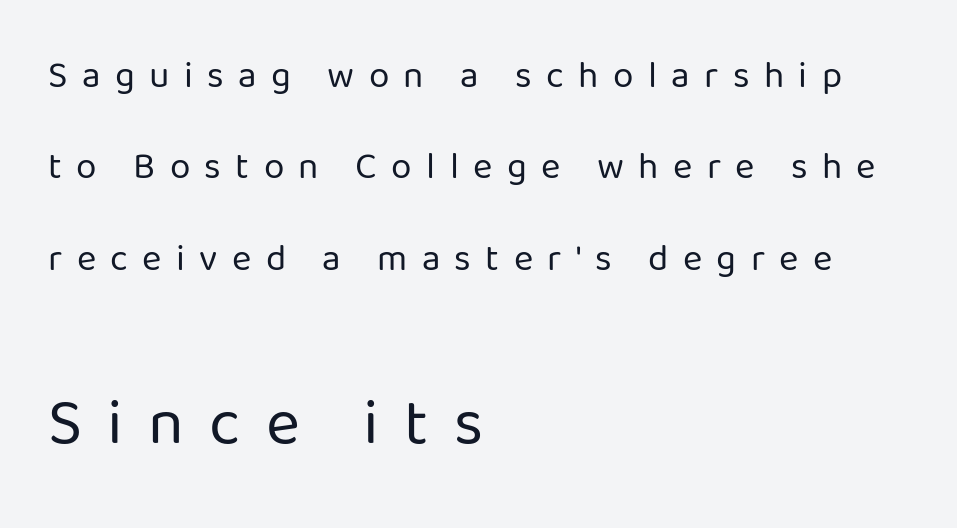
Spacing verdict: proportional, widths tailored to each character. The passage shown is not underscored anywhere. Left-aligned paragraph, ragged on the right. Reading top to bottom, the characters get bigger at the block break. A typesetter would label this face a sans. Does the leading feel generous? Absolutely, it's lavish.
